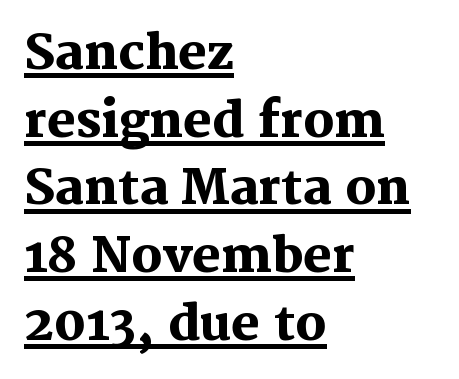
{"serif": "yes", "italic": "no", "bold": "yes", "weight": "heavy", "width": "normal", "stroke_contrast": "medium", "x_height": "medium", "monospaced": "no", "underline": "yes", "align": "left", "line_spacing": "normal", "line_spacing_ratio": 1.41, "letter_spacing": "normal", "letter_spacing_em": 0.0, "glyph_px": 48}
